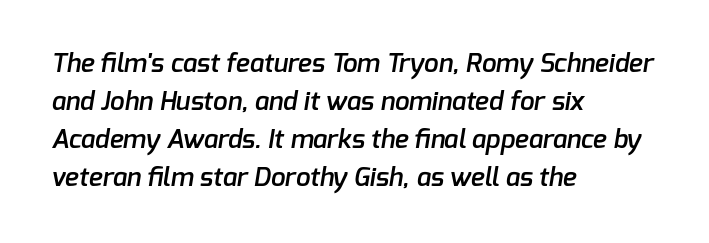
The image shows 26 px text type; set left-aligned, normal line spacing (1.46x), normal letter spacing, not underlined.
